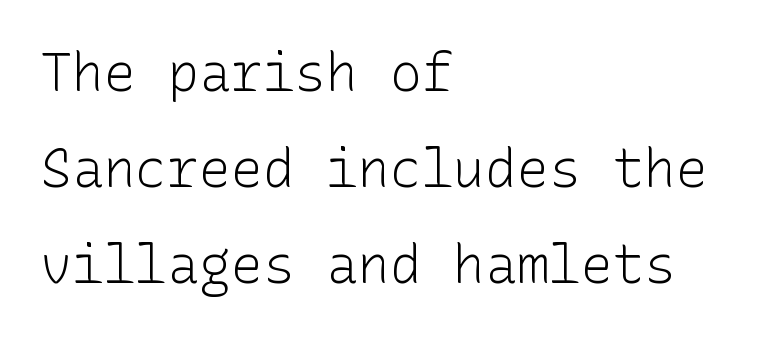
Q: Is the text bold? A: No.
Q: Is the text italic (slanted)? A: No, it is upright.
Q: Is the typeface a serif or a sans-serif typeface? A: Sans-serif.
Q: Is the text underlined? A: No.
Q: How is the paragraph aligned? A: Left-aligned.
Q: Is the spacing between letters normal or unusually wide? A: Normal.
Q: Width (condensed, normal, or wide)? A: Normal.
Q: Stroke contrast? A: Low.
Q: x-height? A: Medium.
